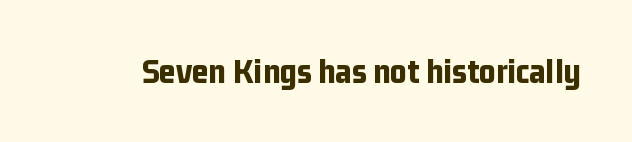
The image shows 36 px bold, condensed sans-serif type, upright; set normal letter spacing, not underlined; low stroke contrast and a medium x-height.
